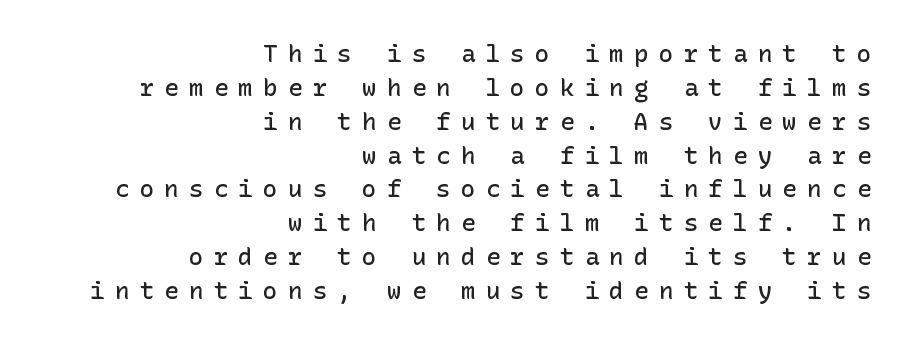
Display-style spreading of the glyphs; the letterfit is very open. Beneath every word, the page is bare. In terms of weight, the rendering is demibold, just under bold. These lines stack with their right ends in a neat column. Upright lettering throughout. Leading matches the norm, producing a regular column.
